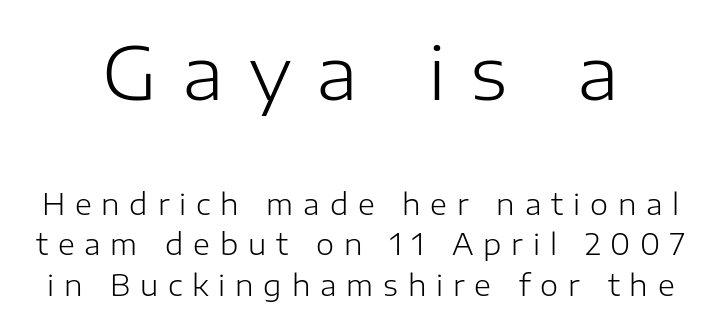
Q: Is the text bold? A: No.
Q: Is the text italic (slanted)? A: No, it is upright.
Q: Is the typeface a serif or a sans-serif typeface? A: Sans-serif.
Q: Is the text underlined? A: No.
Q: Is the spacing between letters normal or unusually wide? A: Unusually wide.
Q: Is the spacing between lines tight, normal or loose? A: Normal.
Q: Which block of text is set in a larger size, the first (top) or the second (bottom)? A: The first (top) one.
Q: Width (condensed, normal, or wide)? A: Normal.
Q: Stroke contrast? A: Low.
Q: x-height? A: Medium.
Q: Monospaced? A: No.
